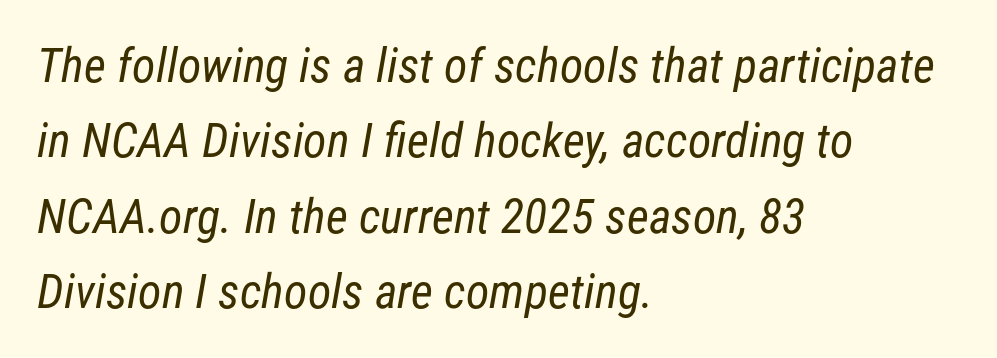
Q: Is the text bold? A: No.
Q: Is the typeface a serif or a sans-serif typeface? A: Sans-serif.
Q: Is the text underlined? A: No.
Q: How is the paragraph aligned? A: Left-aligned.
Q: Is the spacing between letters normal or unusually wide? A: Normal.
Q: Is the spacing between lines tight, normal or loose? A: Normal.
Q: Width (condensed, normal, or wide)? A: Condensed.
Q: Stroke contrast? A: Low.
Q: x-height? A: Medium.
Q: Monospaced? A: No.
